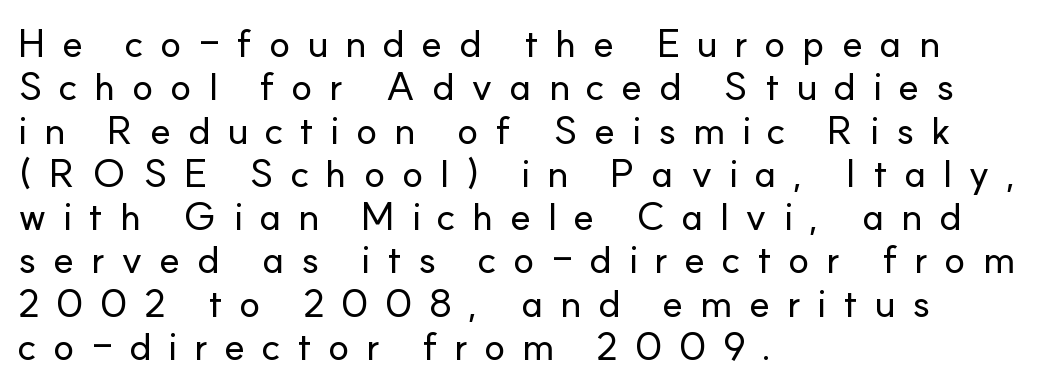
The image shows 39 px sans-serif type, upright; set left-aligned, tight line spacing (1.11x), unusually wide letter spacing (+0.42 em), not underlined; low stroke contrast and a small x-height.
